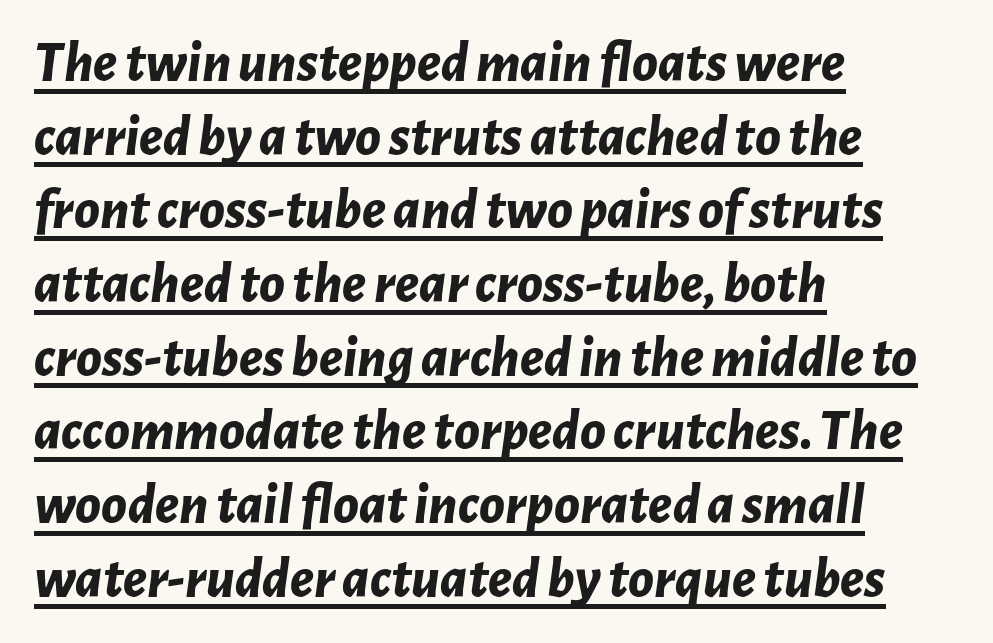
The image shows 58 px bold type, italic (leaning right); set left-aligned, normal line spacing (1.27x), normal letter spacing, underlined; low stroke contrast and a medium x-height.
